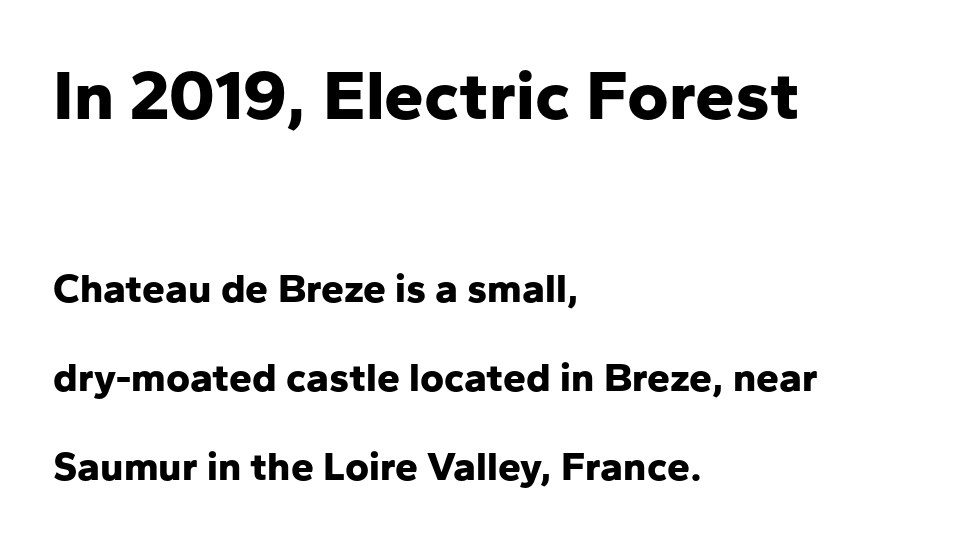
Emphasis by weight is at full strength: bold. A classic flush-left, rag-right setting is used for this passage. Nope, no serifs anywhere on these letters. The passage shown has conventional tracking throughout. Looks like regular typesetting: each glyph gets only the width it needs.
